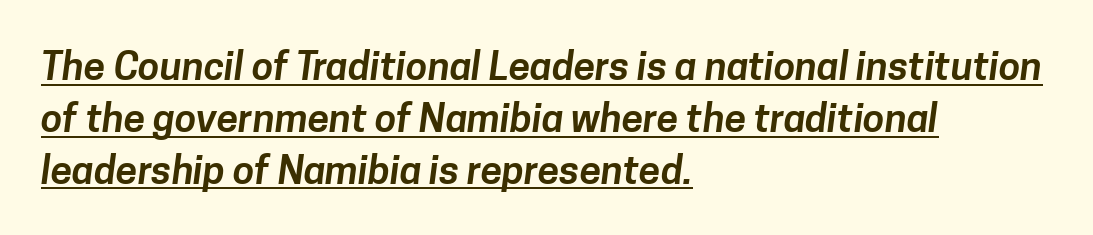
Q: Is the typeface a serif or a sans-serif typeface? A: Sans-serif.
Q: Is the text underlined? A: Yes.
Q: How is the paragraph aligned? A: Left-aligned.
Q: Is the spacing between letters normal or unusually wide? A: Normal.
Q: Is the spacing between lines tight, normal or loose? A: Normal.
Q: Width (condensed, normal, or wide)? A: Normal.
Q: Stroke contrast? A: Low.
Q: x-height? A: Medium.
Q: Monospaced? A: No.
